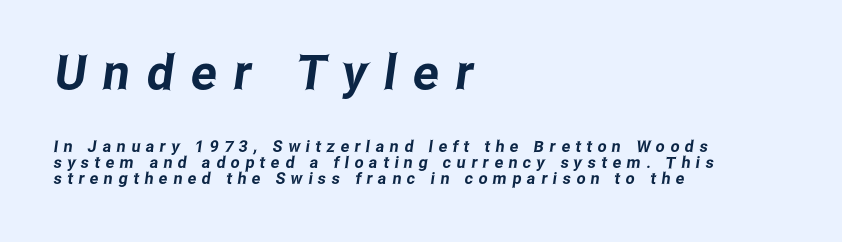
The image shows 48 px condensed sans-serif type; set left-aligned, tight line spacing (1.01x), unusually wide letter spacing (+0.35 em), not underlined; the first (top) block is 3.0x larger; low stroke contrast and a medium x-height.
